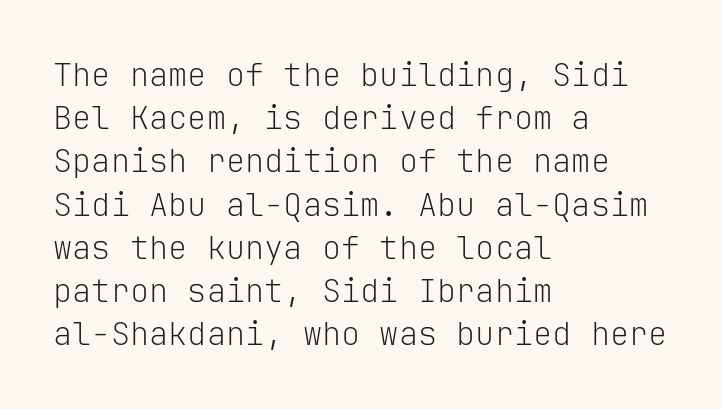
Is there any slant? The stems are plumb. Honestly, the row spacing looks completely unremarkable. Note: no serifs on the glyphs. Bare-footed words on every line.
